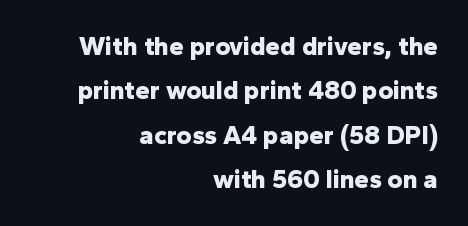
Is the block centered? No — it sits flush against the right margin. It's the straight-up-and-down kind of type. These words are printed bold, with thick strokes throughout. The glyphs are unaccompanied by any horizontal stroke below them.
